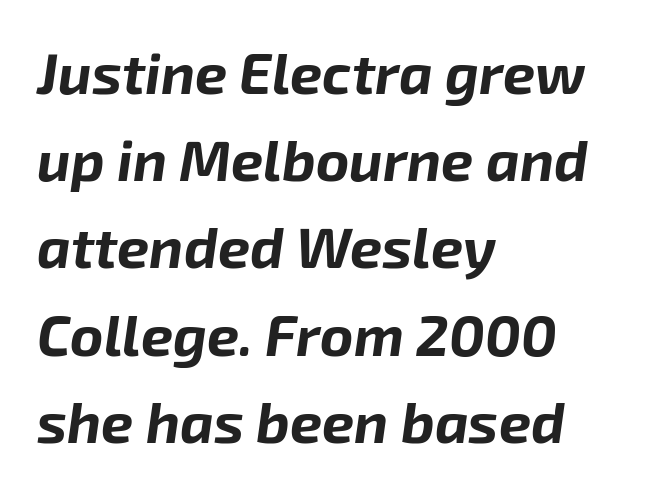
{"italic": "yes", "lean": "right", "slant_degrees": 8, "bold": "yes", "weight": "bold", "width": "normal", "stroke_contrast": "low", "x_height": "medium", "monospaced": "no", "underline": "no", "align": "left", "line_spacing": "normal", "line_spacing_ratio": 1.53, "letter_spacing": "normal", "letter_spacing_em": 0.0, "glyph_px": 57}
